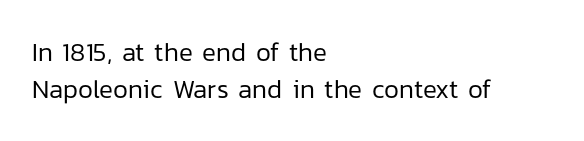
The image shows 26 px text type, upright; set left-aligned, normal line spacing (1.41x), normal letter spacing, not underlined.
